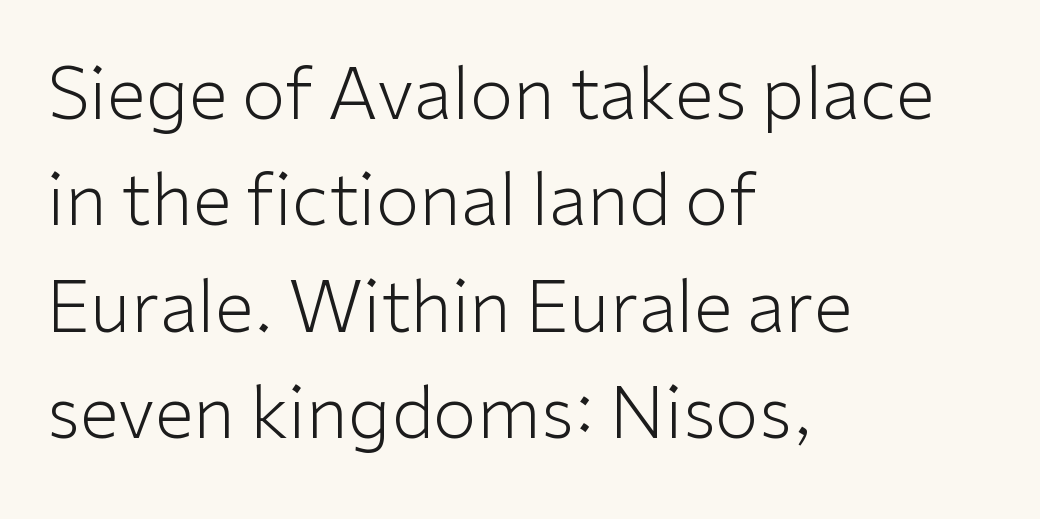
The image shows 71 px light sans-serif type, upright; set left-aligned, normal line spacing (1.5x), normal letter spacing, not underlined; low stroke contrast and a medium x-height.
